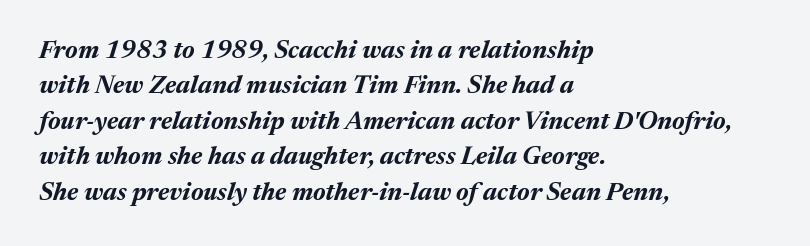
{"italic": "yes", "lean": "right", "slant_degrees": 17, "bold": "yes", "underline": "no", "align": "left", "line_spacing": "normal", "line_spacing_ratio": 1.42, "letter_spacing": "normal", "letter_spacing_em": 0.0, "glyph_px": 25}
